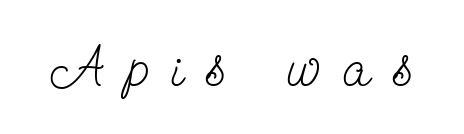
The image shows 57 px light, condensed serif type; set unusually wide letter spacing (+0.4 em), not underlined; low stroke contrast and a small x-height.
